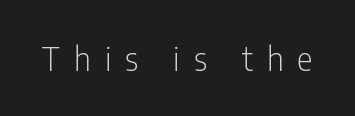
The image shows 33 px light, condensed sans-serif type, upright; set unusually wide letter spacing (+0.42 em), not underlined; low stroke contrast and a medium x-height.
